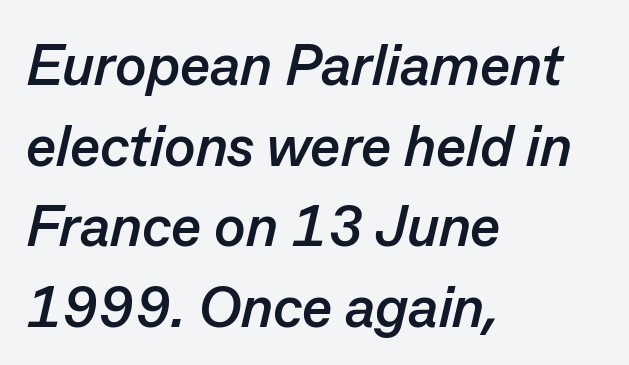
Q: Is the text bold? A: Yes.
Q: Is the text italic (slanted)? A: Yes, it leans right by about 13 degrees.
Q: Is the text underlined? A: No.
Q: How is the paragraph aligned? A: Left-aligned.
Q: Is the spacing between letters normal or unusually wide? A: Normal.
Q: Is the spacing between lines tight, normal or loose? A: Normal.
Q: Width (condensed, normal, or wide)? A: Normal.
Q: Stroke contrast? A: Low.
Q: x-height? A: Medium.
Q: Monospaced? A: No.
